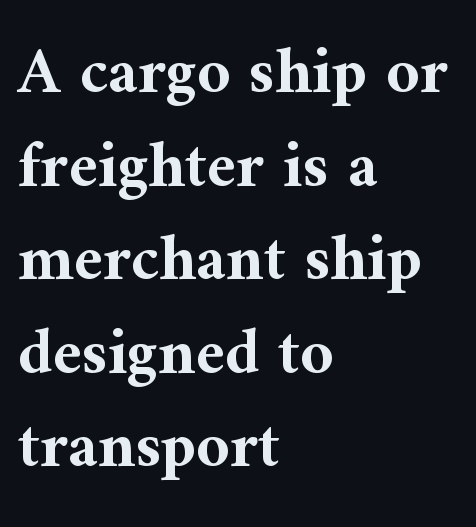
Words appear dense and cohesive because spacing is normal. The rendering uses a bold face; every stroke is thick and dark. Check under the words: just untouched page. Short and long lines alike share a common starting point at left. This sample keeps an unexceptional amount of space between lines.
